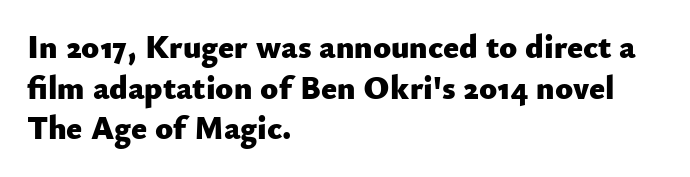
Q: Is the text bold? A: Yes.
Q: Is the text italic (slanted)? A: No, it is upright.
Q: Is the typeface a serif or a sans-serif typeface? A: Sans-serif.
Q: Is the text underlined? A: No.
Q: How is the paragraph aligned? A: Left-aligned.
Q: Is the spacing between letters normal or unusually wide? A: Normal.
Q: Width (condensed, normal, or wide)? A: Normal.
Q: Stroke contrast? A: Low.
Q: x-height? A: Small.
Q: Monospaced? A: No.
